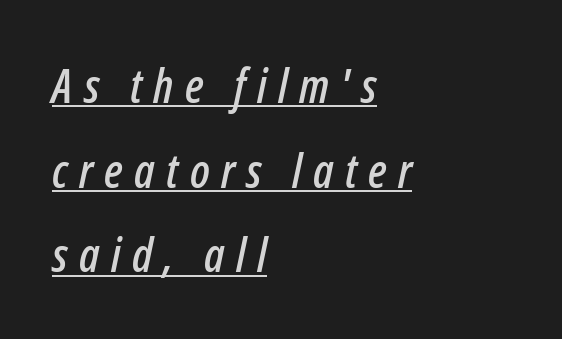
The image shows 47 px condensed type, italic (leaning right); set left-aligned, line spacing 1.8x, unusually wide letter spacing (+0.24 em), underlined; low stroke contrast and a medium x-height.
